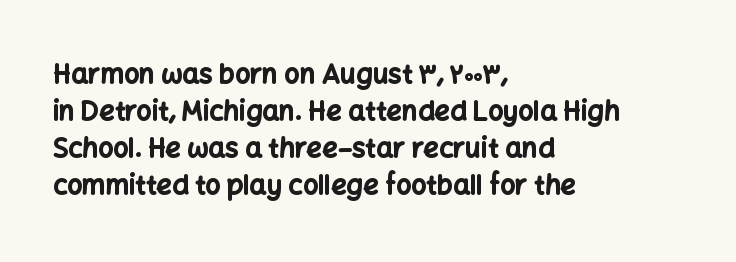
Every character sits straight up, as roman type does. Words appear dense and cohesive because spacing is normal. On the weight axis this lands at bold, roughly 700. In terms of leading, this rendering sits right in the middle.
